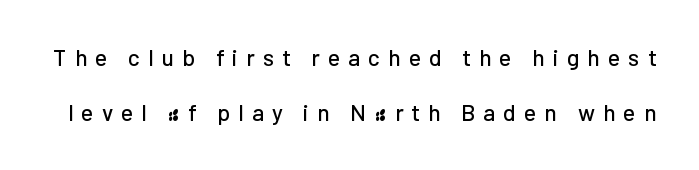
{"italic": "no", "underline": "no", "line_spacing": "loose", "line_spacing_ratio": 2.4, "letter_spacing": "wide", "letter_spacing_em": 0.35, "glyph_px": 23}
